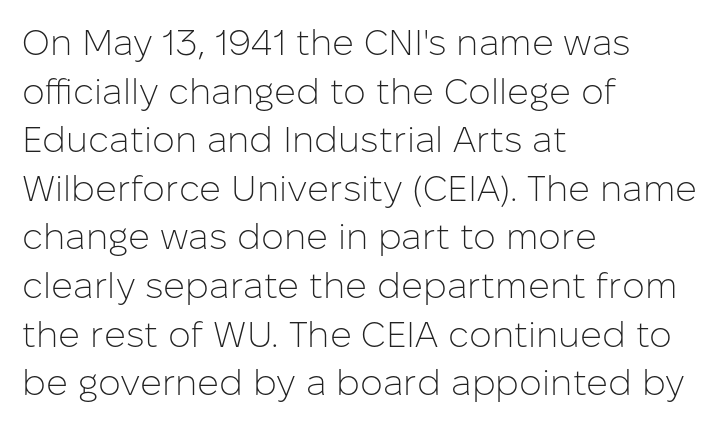
The image shows 36 px light sans-serif type, upright; set left-aligned, normal line spacing (1.35x), normal letter spacing, not underlined; low stroke contrast and a medium x-height.
